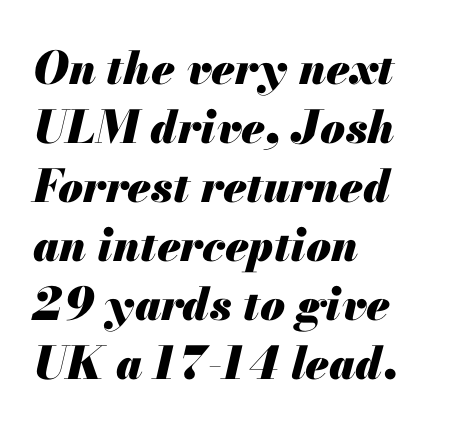
The image shows 45 px heavy type, italic (leaning right); set left-aligned, normal line spacing (1.31x), normal letter spacing, not underlined; medium stroke contrast and a small x-height.
